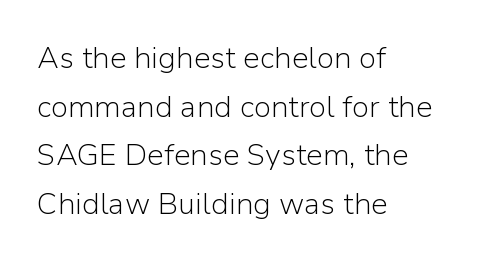
Compared with a centered layout, this one pins lines to the left instead. Type style note: lacks serifs. This rendering leaves character spacing at its baseline value. Plain, unruled lines of type. Note the varied advance widths — an 'i' is clearly narrower than an 'm'. Every character sits straight up, as roman type does.
